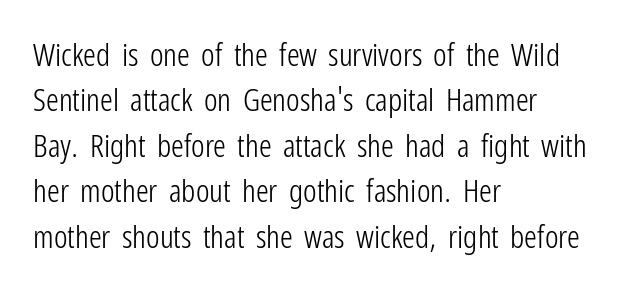
{"serif": "no", "italic": "no", "bold": "no", "weight": "light", "width": "condensed", "stroke_contrast": "low", "x_height": "medium", "monospaced": "no", "underline": "no", "align": "left", "line_spacing": "normal", "line_spacing_ratio": 1.42, "letter_spacing": "normal", "letter_spacing_em": 0.0, "glyph_px": 32}
